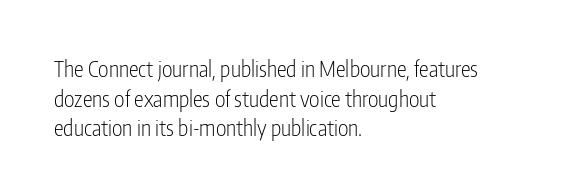
The image shows 22 px text type, upright; set left-aligned, normal line spacing (1.35x), normal letter spacing, not underlined.
